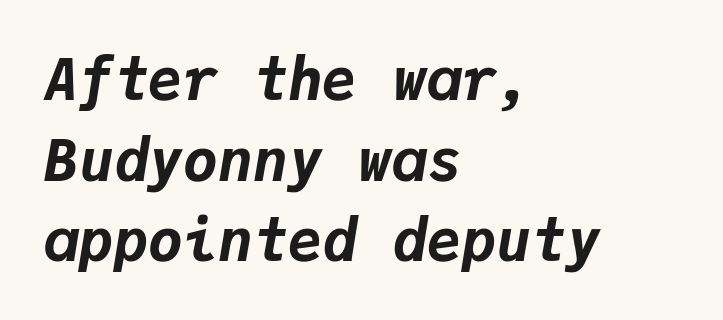
{"italic": "yes", "lean": "right", "slant_degrees": 9, "bold": "yes", "weight": "bold", "width": "normal", "stroke_contrast": "low", "x_height": "medium", "monospaced": "yes", "underline": "no", "align": "left", "line_spacing": "normal", "line_spacing_ratio": 1.39, "letter_spacing": "normal", "letter_spacing_em": 0.0, "glyph_px": 58}
